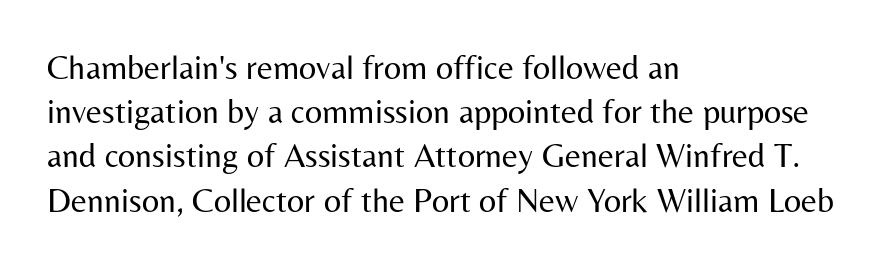
{"serif": "no", "italic": "no", "bold": "no", "weight": "regular", "width": "normal", "stroke_contrast": "medium", "x_height": "medium", "monospaced": "no", "underline": "no", "align": "left", "line_spacing": "normal", "line_spacing_ratio": 1.3, "letter_spacing": "normal", "letter_spacing_em": 0.0, "glyph_px": 34}
